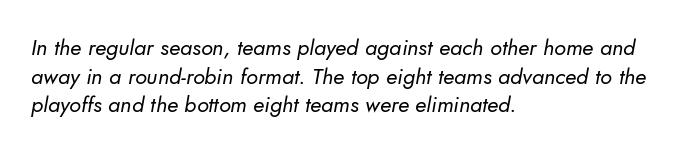
{"bold": "no", "underline": "no", "align": "left", "line_spacing": "normal", "line_spacing_ratio": 1.3, "letter_spacing": "normal", "letter_spacing_em": 0.0, "glyph_px": 22}
